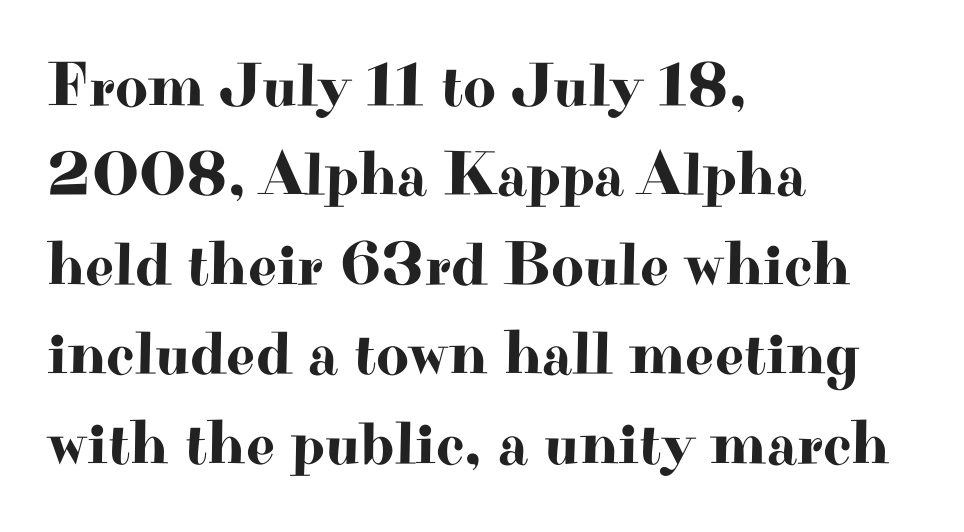
Q: Is the text italic (slanted)? A: No, it is upright.
Q: Is the typeface a serif or a sans-serif typeface? A: Serif.
Q: Is the text underlined? A: No.
Q: How is the paragraph aligned? A: Left-aligned.
Q: Is the spacing between letters normal or unusually wide? A: Normal.
Q: Is the spacing between lines tight, normal or loose? A: Normal.
Q: Width (condensed, normal, or wide)? A: Wide.
Q: Stroke contrast? A: High.
Q: x-height? A: Small.
Q: Monospaced? A: No.
